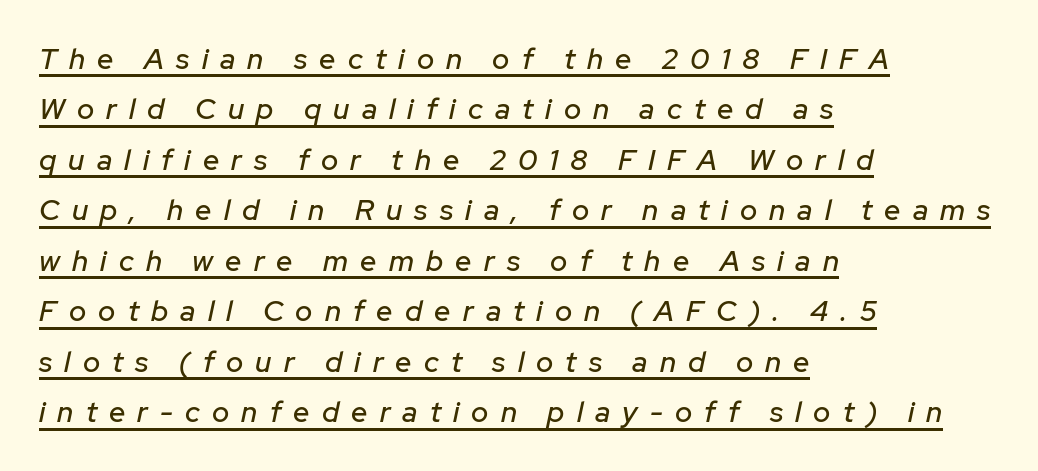
Q: Is the text italic (slanted)? A: Yes, it leans right by about 12 degrees.
Q: Is the text underlined? A: Yes.
Q: How is the paragraph aligned? A: Left-aligned.
Q: Is the spacing between letters normal or unusually wide? A: Unusually wide.
Q: Width (condensed, normal, or wide)? A: Normal.
Q: Stroke contrast? A: Low.
Q: x-height? A: Medium.
Q: Monospaced? A: No.
